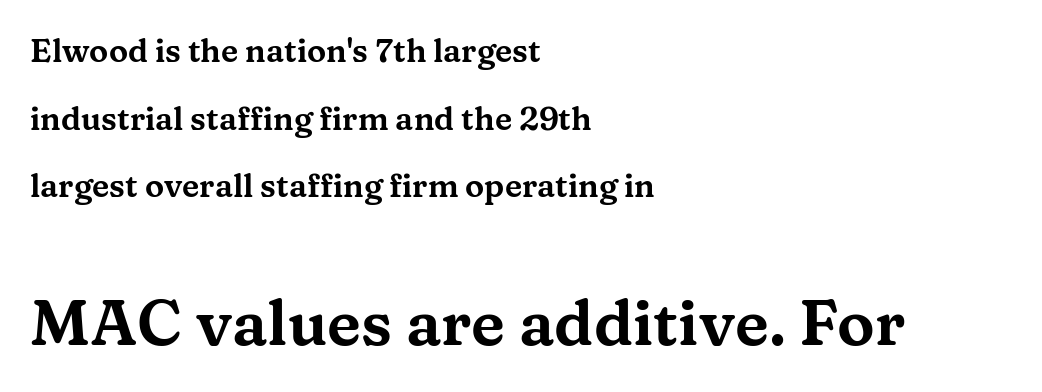
{"serif": "yes", "italic": "no", "width": "wide", "stroke_contrast": "medium", "x_height": "medium", "monospaced": "no", "underline": "no", "align": "left", "line_spacing": "loose", "line_spacing_ratio": 2.11, "letter_spacing": "normal", "letter_spacing_em": 0.0, "larger_block": "second", "size_ratio": 1.97, "glyph_px": 63}
